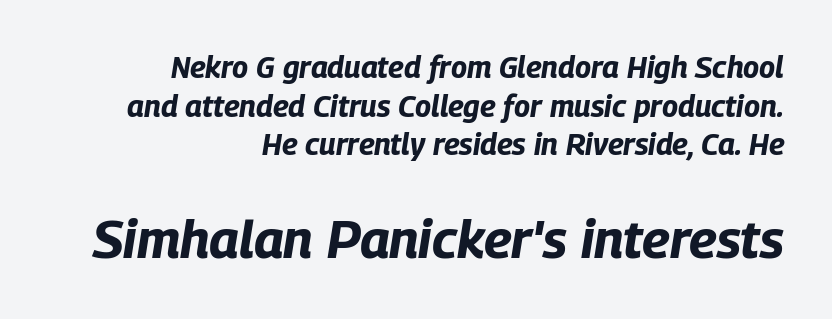
Q: Is the text bold? A: Yes.
Q: Is the text italic (slanted)? A: Yes, it leans right by about 9 degrees.
Q: Is the text underlined? A: No.
Q: How is the paragraph aligned? A: Right-aligned.
Q: Is the spacing between letters normal or unusually wide? A: Normal.
Q: Is the spacing between lines tight, normal or loose? A: Normal.
Q: Which block of text is set in a larger size, the first (top) or the second (bottom)? A: The second (bottom) one.
Q: Width (condensed, normal, or wide)? A: Condensed.
Q: Stroke contrast? A: Low.
Q: x-height? A: Large.
Q: Monospaced? A: No.
